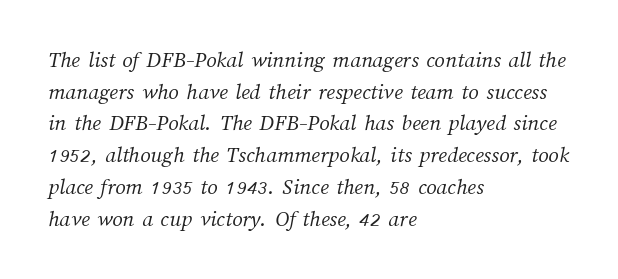
No letter is thick-stroked: the sample isn't bold. If you measured baseline to baseline, you'd find a middling distance. Check the space under the baseline: it is left empty. Where is the straight margin? On the left.
